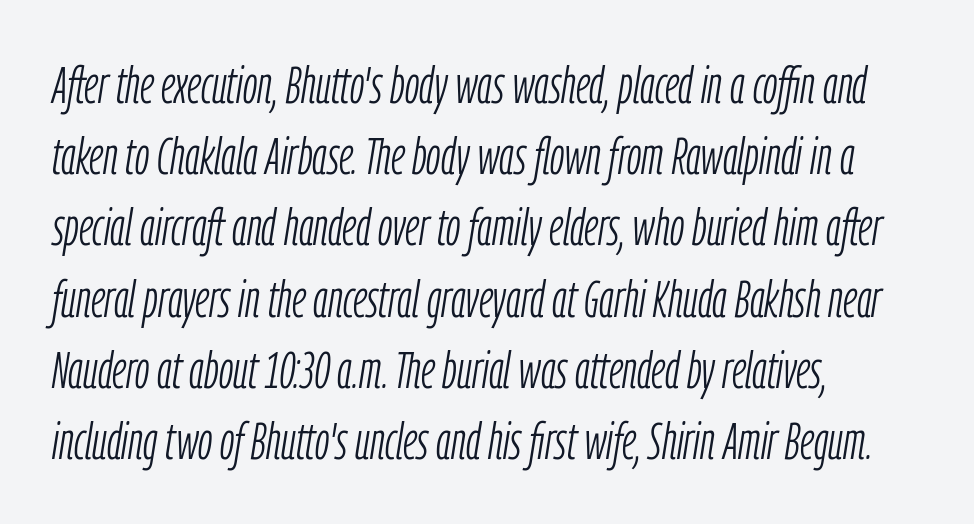
Q: Is the text bold? A: No.
Q: Is the text italic (slanted)? A: Yes, it leans right by about 9 degrees.
Q: Is the text underlined? A: No.
Q: How is the paragraph aligned? A: Left-aligned.
Q: Is the spacing between letters normal or unusually wide? A: Normal.
Q: Is the spacing between lines tight, normal or loose? A: Normal.
Q: Width (condensed, normal, or wide)? A: Condensed.
Q: Stroke contrast? A: Low.
Q: x-height? A: Medium.
Q: Monospaced? A: No.
